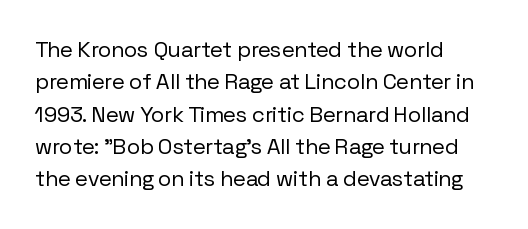
{"italic": "no", "bold": "no", "underline": "no", "align": "left", "line_spacing": "normal", "line_spacing_ratio": 1.47, "letter_spacing": "normal", "letter_spacing_em": 0.0, "glyph_px": 22}
